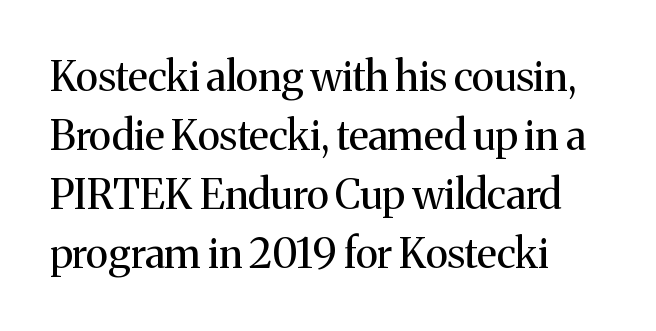
{"serif": "yes", "italic": "no", "bold": "no", "weight": "regular", "width": "normal", "stroke_contrast": "medium", "x_height": "medium", "monospaced": "no", "underline": "no", "align": "left", "line_spacing": "normal", "line_spacing_ratio": 1.44, "letter_spacing": "normal", "letter_spacing_em": 0.0, "glyph_px": 41}
